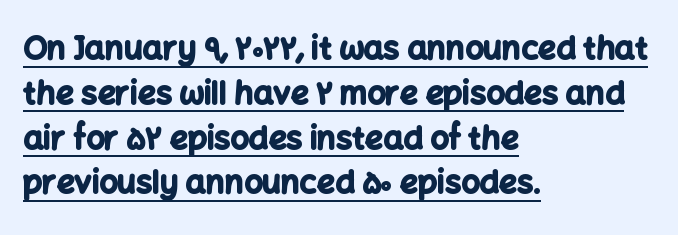
{"serif": "no", "italic": "no", "bold": "yes", "weight": "bold", "width": "normal", "stroke_contrast": "low", "x_height": "medium", "monospaced": "no", "underline": "yes", "align": "left", "line_spacing": "normal", "line_spacing_ratio": 1.4, "letter_spacing": "normal", "letter_spacing_em": 0.0, "glyph_px": 32}
